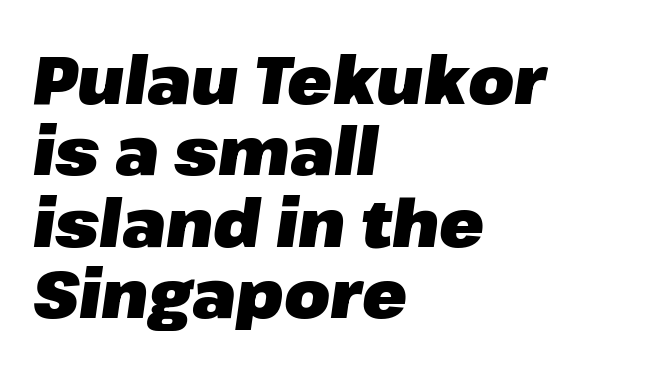
{"italic": "yes", "lean": "right", "slant_degrees": 8, "bold": "yes", "weight": "heavy", "width": "normal", "stroke_contrast": "low", "x_height": "medium", "monospaced": "no", "underline": "no", "align": "left", "line_spacing": "tight", "line_spacing_ratio": 1.08, "letter_spacing": "normal", "letter_spacing_em": 0.0, "glyph_px": 66}
